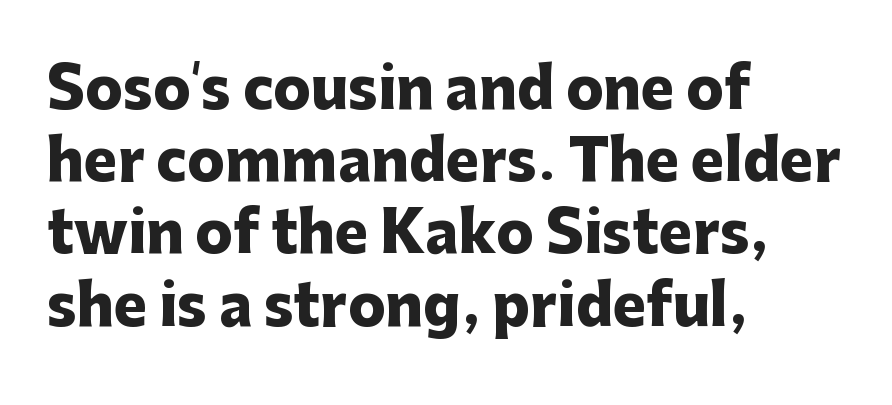
A sans-serif font was chosen for this passage. The rendering uses natural spacing where letterforms have individual widths. The lines sit at an ordinary, default distance from one another. Letters rest on an invisible, unmarked baseline. It's the straight-up-and-down kind of type.
